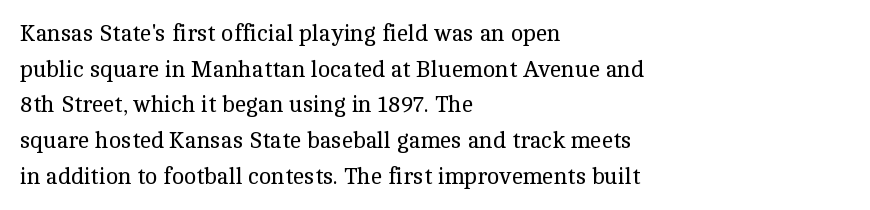
Q: Is the text bold? A: No.
Q: Is the text italic (slanted)? A: No, it is upright.
Q: Is the text underlined? A: No.
Q: How is the paragraph aligned? A: Left-aligned.
Q: Is the spacing between letters normal or unusually wide? A: Normal.
Q: Is the spacing between lines tight, normal or loose? A: Normal.
